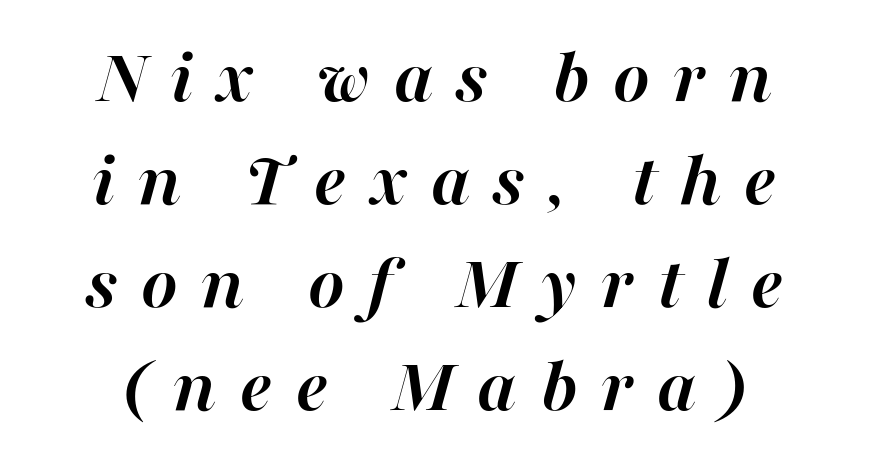
{"italic": "yes", "lean": "right", "slant_degrees": 16, "bold": "yes", "weight": "semibold", "width": "normal", "stroke_contrast": "high", "x_height": "medium", "monospaced": "no", "underline": "no", "align": "center", "line_spacing": "normal", "line_spacing_ratio": 1.32, "letter_spacing": "wide", "letter_spacing_em": 0.3, "glyph_px": 78}
